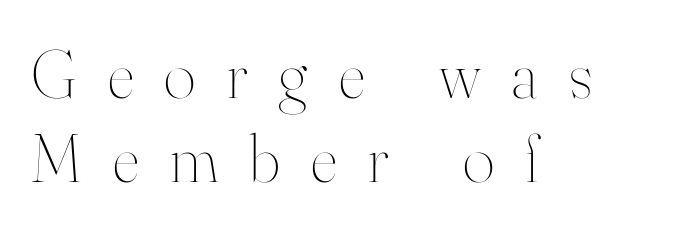
Q: Is the text bold? A: No.
Q: Is the text italic (slanted)? A: No, it is upright.
Q: Is the text underlined? A: No.
Q: How is the paragraph aligned? A: Left-aligned.
Q: Is the spacing between letters normal or unusually wide? A: Unusually wide.
Q: Width (condensed, normal, or wide)? A: Normal.
Q: Stroke contrast? A: High.
Q: x-height? A: Small.
Q: Monospaced? A: No.
